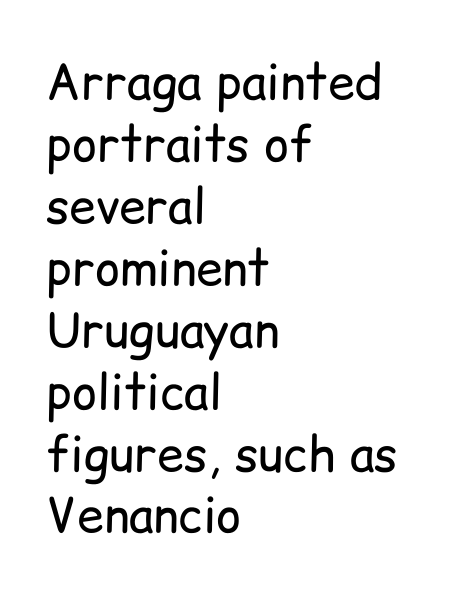
{"serif": "no", "italic": "no", "bold": "no", "weight": "regular", "width": "normal", "stroke_contrast": "low", "x_height": "medium", "monospaced": "no", "underline": "no", "align": "left", "line_spacing": "normal", "line_spacing_ratio": 1.29, "letter_spacing": "normal", "letter_spacing_em": 0.0, "glyph_px": 48}
